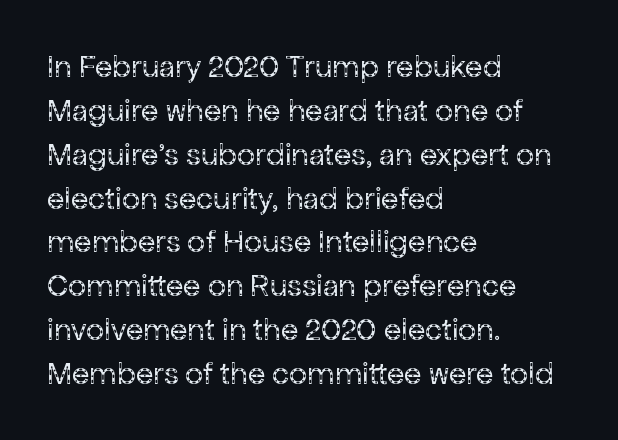
The image shows 32 px regular-weight sans-serif type, upright; set left-aligned, normal line spacing (1.37x), normal letter spacing, not underlined; low stroke contrast and a medium x-height.
